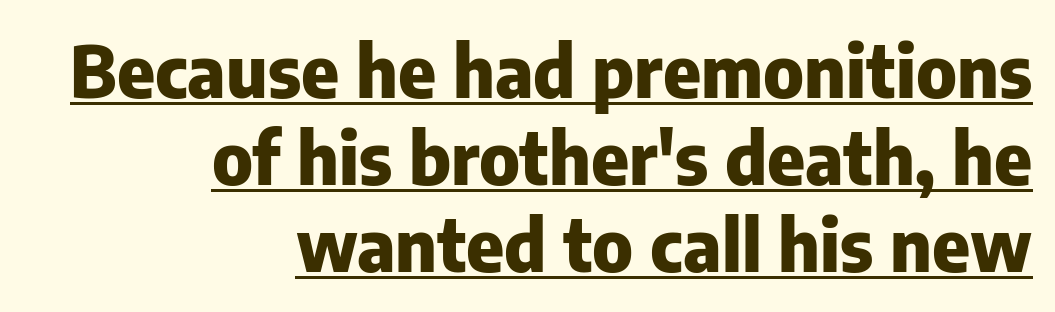
Nothing unusual about the tracking: characters are spaced as the font intends. This sample is right-justified, so line beginnings fall wherever the words allow. Designer's note — italics off, roman on. Compared with an ordinary text face, these strokes are far heavier — a full bold. A baseline rule has been typeset under these characters.
